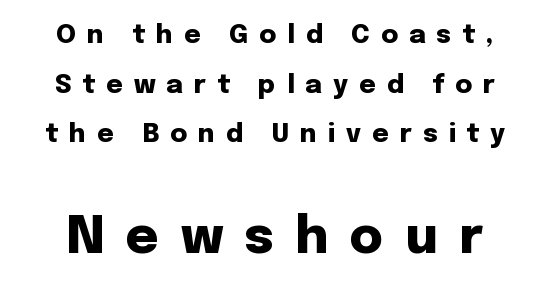
The image shows 51 px heavy sans-serif type, upright; set loose line spacing (1.91x), unusually wide letter spacing (+0.42 em), not underlined; the second (bottom) block is 1.96x larger; low stroke contrast and a medium x-height.
